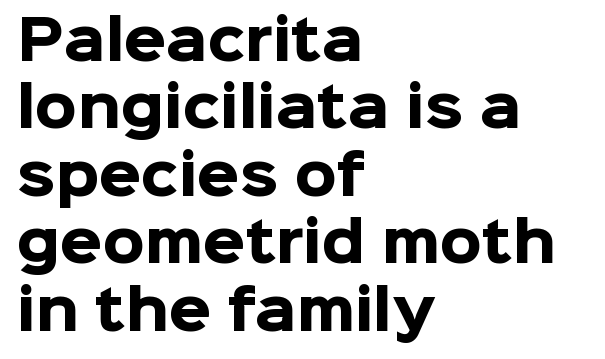
The image shows 54 px heavy sans-serif type, upright; set left-aligned, normal line spacing (1.25x), normal letter spacing, not underlined; low stroke contrast and a medium x-height.
